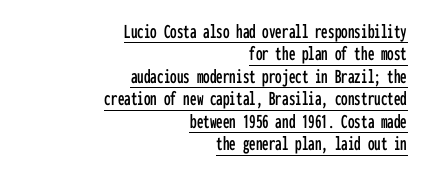
Q: Is the text italic (slanted)? A: No, it is upright.
Q: Is the text underlined? A: Yes.
Q: How is the paragraph aligned? A: Right-aligned.
Q: Is the spacing between letters normal or unusually wide? A: Normal.
Q: Is the spacing between lines tight, normal or loose? A: Tight.
